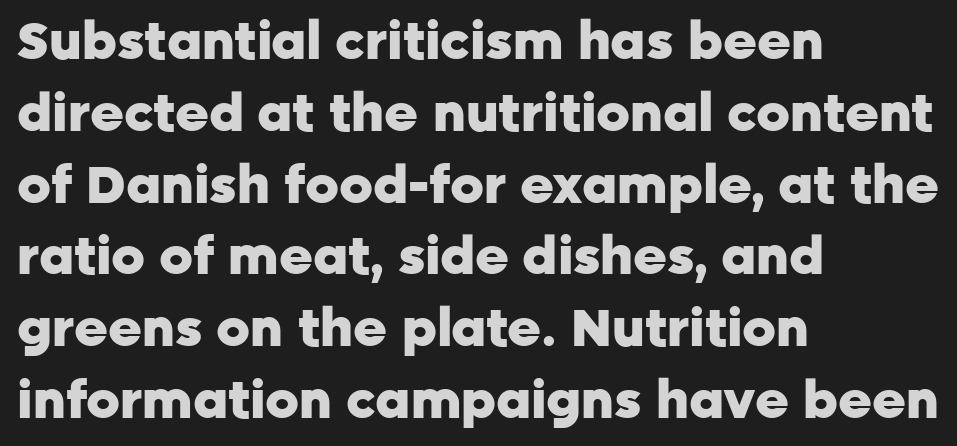
Each letter keeps its own natural width here, so spacing adapts to shape. Every row of glyphs begins at an identical x-position on the left. Regular leading. Here the glyphs are tracked normally, forming tight word shapes. The lettering holds an erect, upright posture throughout. Compared with an ordinary text face, these strokes are far heavier — a full bold.
